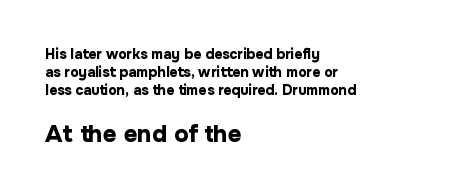
The image shows 24 px bold type, upright; set left-aligned, normal line spacing (1.28x), normal letter spacing, not underlined; the second (bottom) block is 1.71x larger.
